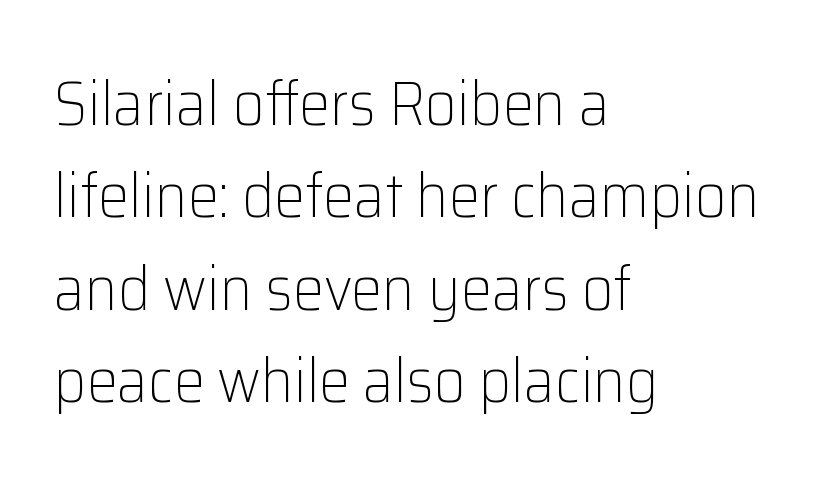
Q: Is the text bold? A: No.
Q: Is the text italic (slanted)? A: No, it is upright.
Q: Is the typeface a serif or a sans-serif typeface? A: Sans-serif.
Q: Is the text underlined? A: No.
Q: How is the paragraph aligned? A: Left-aligned.
Q: Is the spacing between letters normal or unusually wide? A: Normal.
Q: Is the spacing between lines tight, normal or loose? A: Normal.
Q: Width (condensed, normal, or wide)? A: Normal.
Q: Stroke contrast? A: Low.
Q: x-height? A: Medium.
Q: Monospaced? A: No.
